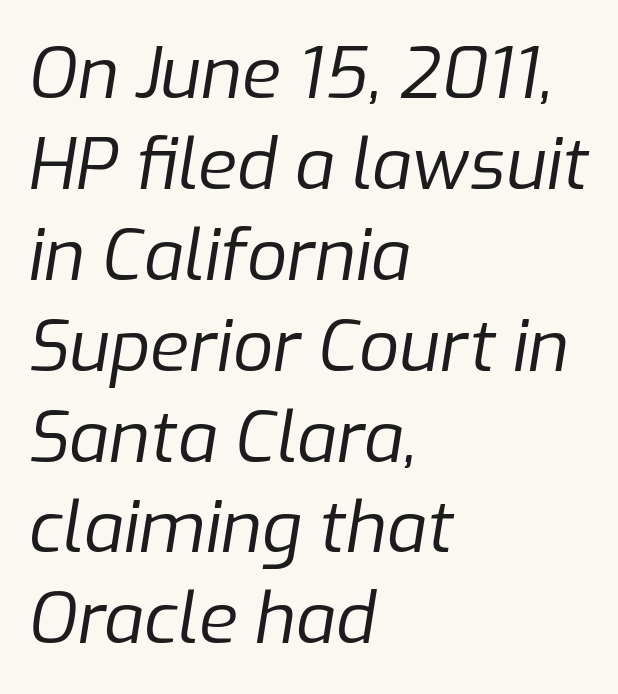
The setting favours the left margin, as ordinary paragraphs usually do. Vertical stems look standard width or narrower in stroke. Compared with typical paragraphs, the rows here are spaced about the same. Note the varied advance widths — an 'i' is clearly narrower than an 'm'.
